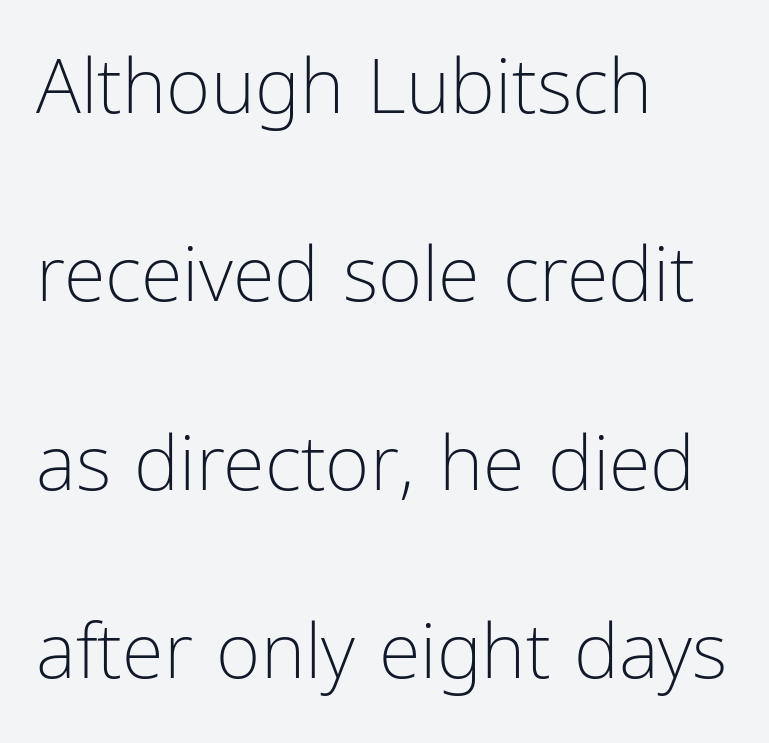
A sans-serif font was chosen for this passage. Short and long lines alike share a common starting point at left. Weight: not bold — regular or lighter. Quick note: not italic, upright. Airy leading. The letters advance in unequal steps, a hallmark of proportional type.
